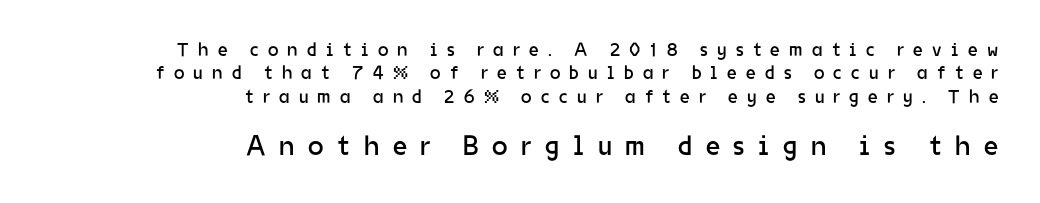
Q: Is the text bold? A: No.
Q: Is the text italic (slanted)? A: No, it is upright.
Q: Is the typeface a serif or a sans-serif typeface? A: Sans-serif.
Q: Is the text underlined? A: No.
Q: How is the paragraph aligned? A: Right-aligned.
Q: Is the spacing between letters normal or unusually wide? A: Unusually wide.
Q: Which block of text is set in a larger size, the first (top) or the second (bottom)? A: The second (bottom) one.
Q: Width (condensed, normal, or wide)? A: Normal.
Q: Stroke contrast? A: Low.
Q: x-height? A: Medium.
Q: Monospaced? A: No.
